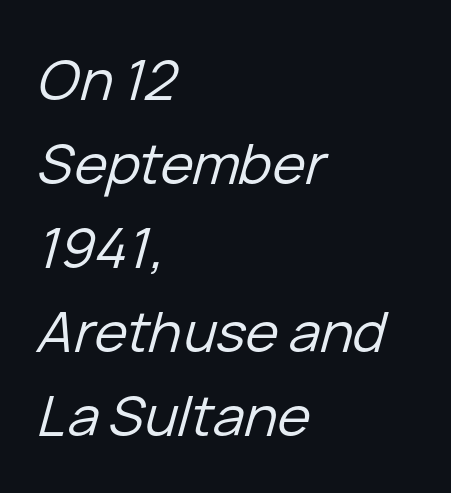
Q: Is the text bold? A: No.
Q: Is the text italic (slanted)? A: Yes, it leans right by about 15 degrees.
Q: Is the text underlined? A: No.
Q: How is the paragraph aligned? A: Left-aligned.
Q: Is the spacing between letters normal or unusually wide? A: Normal.
Q: Is the spacing between lines tight, normal or loose? A: Normal.
Q: Width (condensed, normal, or wide)? A: Normal.
Q: Stroke contrast? A: Low.
Q: x-height? A: Medium.
Q: Monospaced? A: No.
